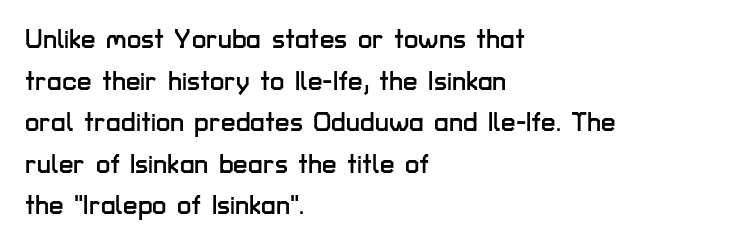
The image shows 26 px text type, upright; set left-aligned, normal line spacing (1.6x), normal letter spacing, not underlined.
